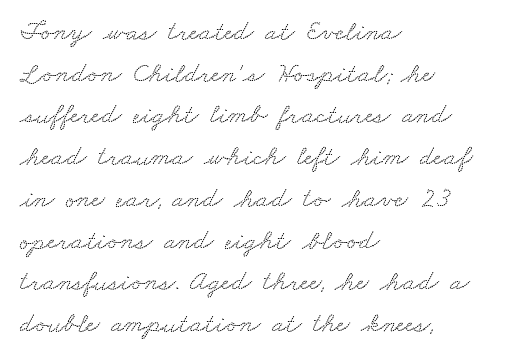
Q: Is the typeface a serif or a sans-serif typeface? A: Serif.
Q: Is the text underlined? A: No.
Q: How is the paragraph aligned? A: Left-aligned.
Q: Is the spacing between letters normal or unusually wide? A: Normal.
Q: Is the spacing between lines tight, normal or loose? A: Normal.
Q: Width (condensed, normal, or wide)? A: Wide.
Q: Stroke contrast? A: Low.
Q: x-height? A: Small.
Q: Monospaced? A: No.
